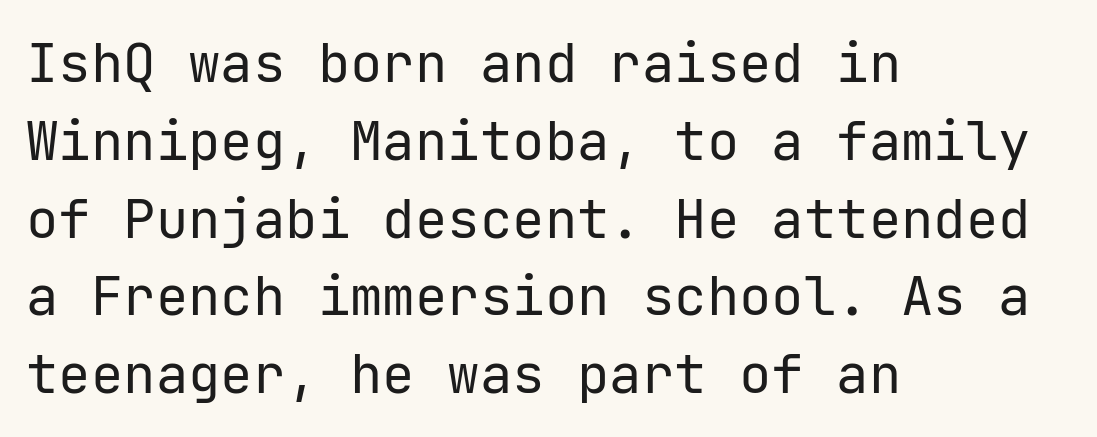
Q: Is the text bold? A: No.
Q: Is the text italic (slanted)? A: No, it is upright.
Q: Is the typeface a serif or a sans-serif typeface? A: Sans-serif.
Q: Is the text underlined? A: No.
Q: How is the paragraph aligned? A: Left-aligned.
Q: Is the spacing between letters normal or unusually wide? A: Normal.
Q: Is the spacing between lines tight, normal or loose? A: Normal.
Q: Width (condensed, normal, or wide)? A: Normal.
Q: Stroke contrast? A: Low.
Q: x-height? A: Medium.
